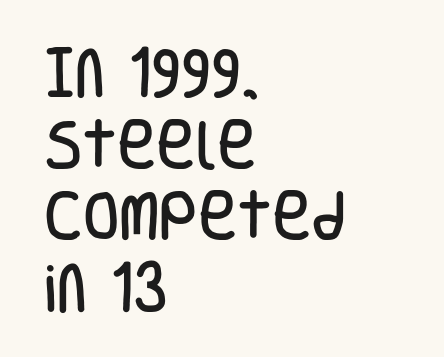
Q: Is the text italic (slanted)? A: No, it is upright.
Q: Is the typeface a serif or a sans-serif typeface? A: Sans-serif.
Q: Is the text underlined? A: No.
Q: How is the paragraph aligned? A: Left-aligned.
Q: Is the spacing between letters normal or unusually wide? A: Normal.
Q: Is the spacing between lines tight, normal or loose? A: Normal.
Q: Width (condensed, normal, or wide)? A: Condensed.
Q: Stroke contrast? A: Low.
Q: x-height? A: Large.
Q: Monospaced? A: No.
